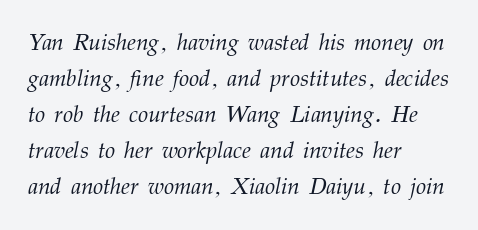
{"italic": "yes", "lean": "right", "slant_degrees": 12, "bold": "no", "underline": "no", "align": "left", "line_spacing": "normal", "line_spacing_ratio": 1.57, "letter_spacing": "normal", "letter_spacing_em": 0.0, "glyph_px": 23}
